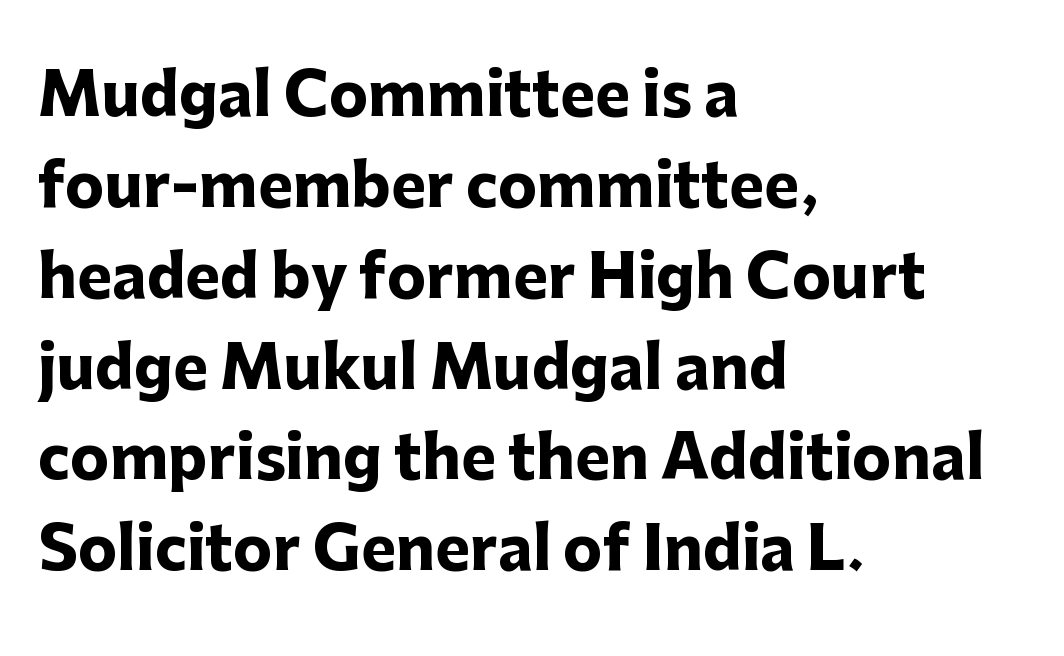
{"serif": "no", "italic": "no", "bold": "yes", "weight": "heavy", "width": "normal", "stroke_contrast": "low", "x_height": "medium", "monospaced": "no", "underline": "no", "align": "left", "line_spacing": "normal", "line_spacing_ratio": 1.54, "letter_spacing": "normal", "letter_spacing_em": 0.0, "glyph_px": 59}
